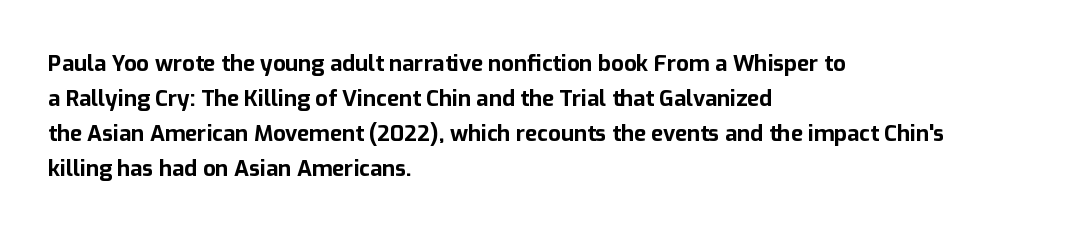
Horizontal bands of white between lines are of average thickness. The rendering keeps characters at their native spacing. Line beginnings align vertically; line endings do not. The font is running at its bold setting. No italicization has been applied; the sample stays upright.
